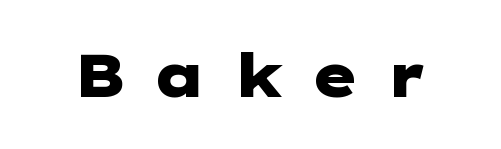
Typesetter's note: full bold, strokes at maximum text heaviness. Type without underlining. The tracking reads as deliberately expanded to a designer's eye. It's the straight-up-and-down kind of type. Serifs: no, the terminals of the letterforms are clean.
